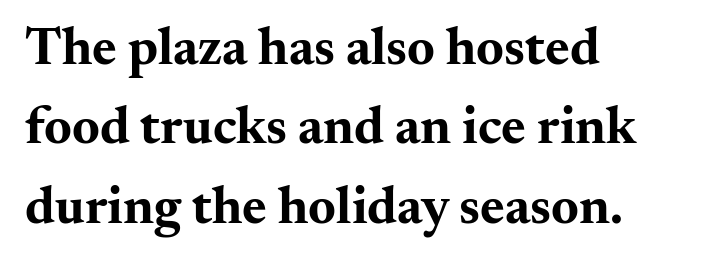
{"serif": "yes", "italic": "no", "bold": "yes", "weight": "bold", "width": "wide", "stroke_contrast": "medium", "x_height": "small", "monospaced": "no", "underline": "no", "align": "left", "line_spacing": "normal", "line_spacing_ratio": 1.5, "letter_spacing": "normal", "letter_spacing_em": 0.0, "glyph_px": 53}
